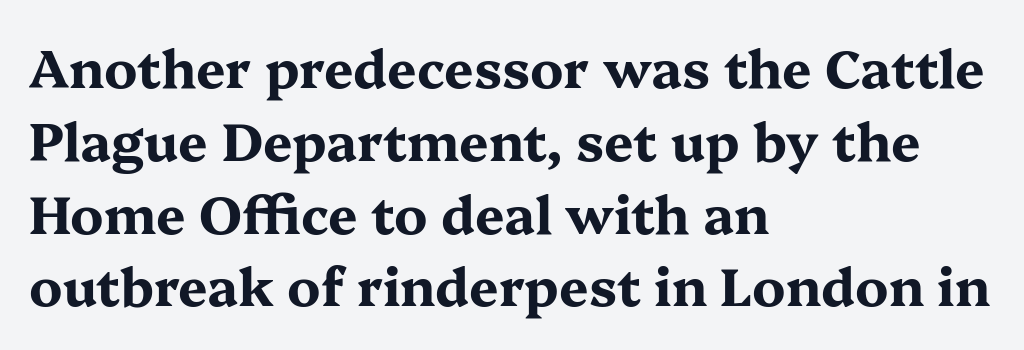
The letterforms sit shoulder to shoulder at normal distance. Visually the block forms a straight wall on the left and a jagged coastline on the right. Baseline-to-baseline distance is the conventional proportion of letter height. Quick note: underline off. Heavy-handed strokes throughout: this text is bold.
